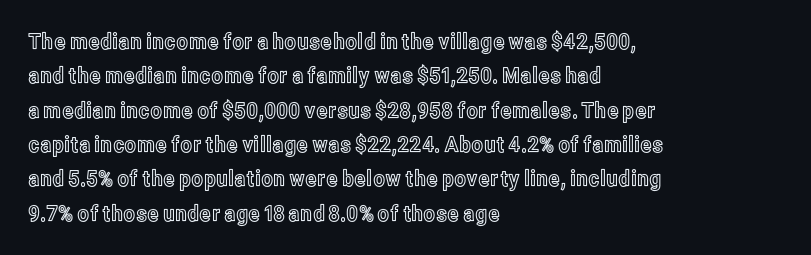
The image shows 22 px text type, upright; set left-aligned, normal line spacing (1.56x), normal letter spacing, not underlined.
